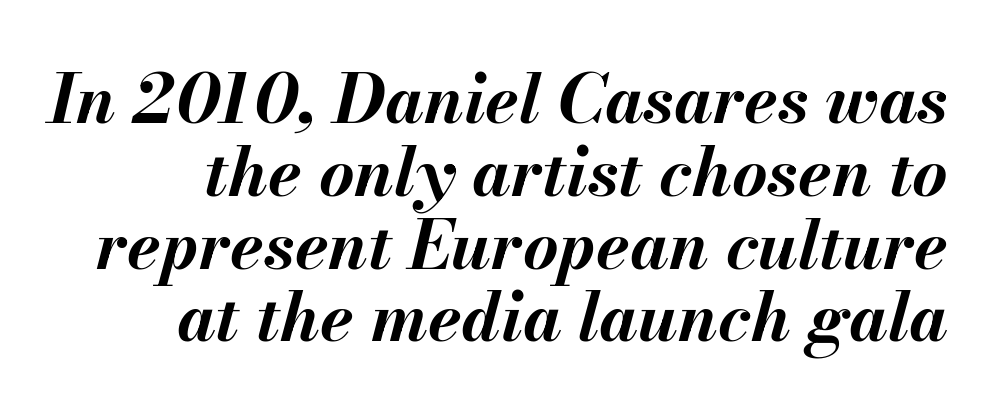
{"italic": "yes", "lean": "right", "slant_degrees": 13, "bold": "yes", "weight": "bold", "width": "normal", "stroke_contrast": "medium", "x_height": "small", "monospaced": "no", "underline": "no", "line_spacing": "tight", "line_spacing_ratio": 1.07, "letter_spacing": "normal", "letter_spacing_em": 0.0, "glyph_px": 68}
